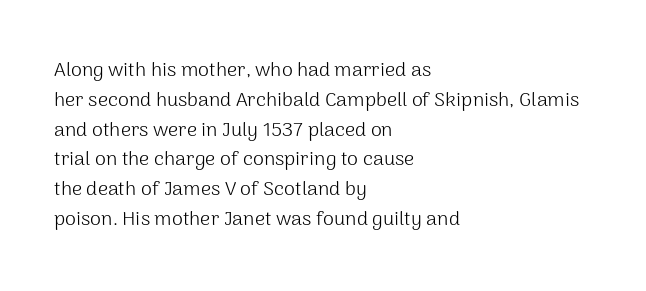
The image shows 20 px text type, upright; set left-aligned, normal line spacing (1.49x), normal letter spacing, not underlined.
